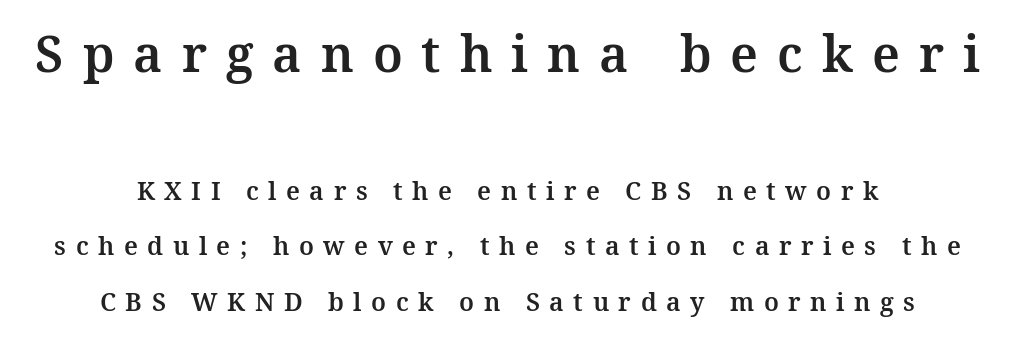
{"serif": "yes", "italic": "no", "width": "normal", "stroke_contrast": "medium", "x_height": "medium", "monospaced": "no", "underline": "no", "align": "center", "line_spacing": "loose", "line_spacing_ratio": 2.22, "letter_spacing": "wide", "letter_spacing_em": 0.38, "larger_block": "first", "size_ratio": 2.0, "glyph_px": 50}
